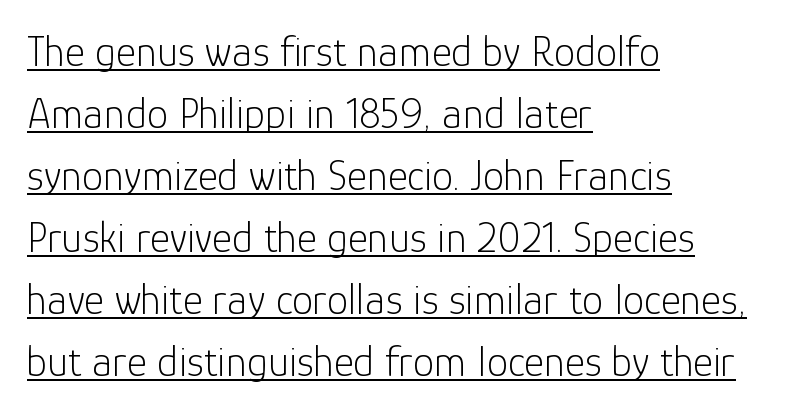
Look at the bottom of the vertical strokes: they stop flat, with no serifs. Students, observe: this is what conventionally led text looks like. The text block is weighted toward the left margin, trailing off unevenly rightward. No heavy texture on the line: the type isn't bold.
